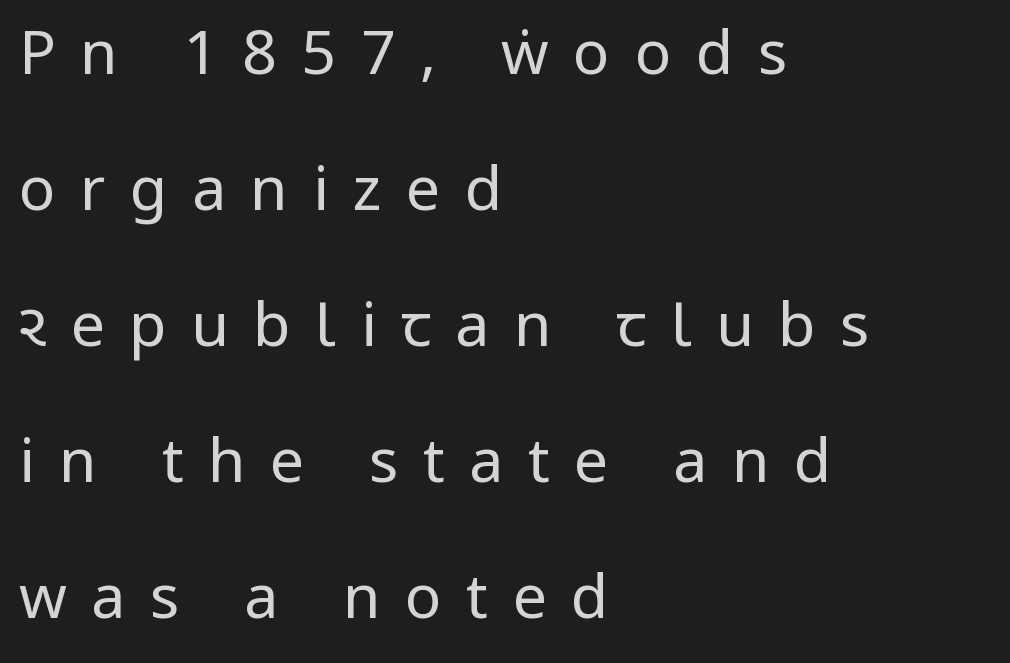
Q: Is the text bold? A: No.
Q: Is the text italic (slanted)? A: No, it is upright.
Q: Is the typeface a serif or a sans-serif typeface? A: Sans-serif.
Q: Is the text underlined? A: No.
Q: How is the paragraph aligned? A: Left-aligned.
Q: Is the spacing between letters normal or unusually wide? A: Unusually wide.
Q: Is the spacing between lines tight, normal or loose? A: Loose.
Q: Width (condensed, normal, or wide)? A: Condensed.
Q: Stroke contrast? A: Low.
Q: x-height? A: Large.
Q: Monospaced? A: No.
